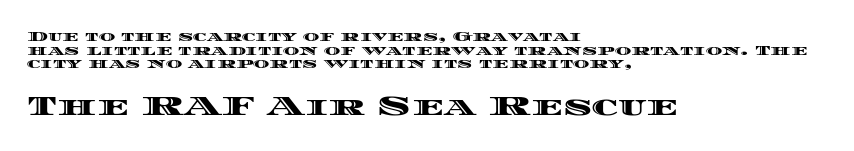
What's the leading like? Squeezed, with rows nearly overlapping. The letters sit at their default tracking, neither squeezed nor spread. Descender tails drop into unmarked territory. Which chunk is bigger? The second one — the bottom block dwarfs the top. In terms of posture, this sample is upright. The text block is weighted toward the left margin, trailing off unevenly rightward.
